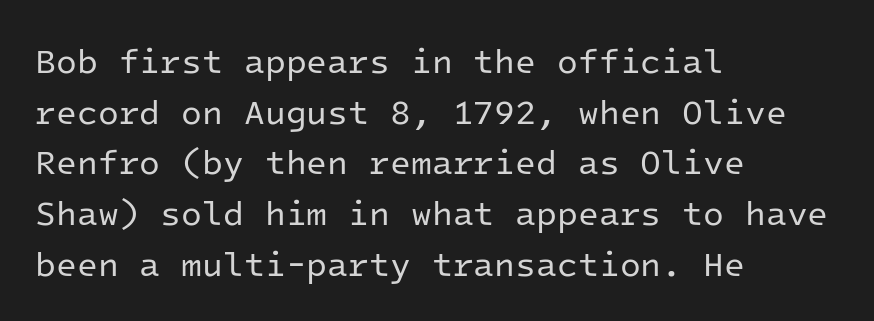
{"serif": "no", "italic": "no", "bold": "no", "weight": "regular", "width": "normal", "stroke_contrast": "low", "x_height": "medium", "monospaced": "yes", "underline": "no", "align": "left", "line_spacing": "normal", "line_spacing_ratio": 1.49, "letter_spacing": "normal", "letter_spacing_em": 0.0, "glyph_px": 34}
